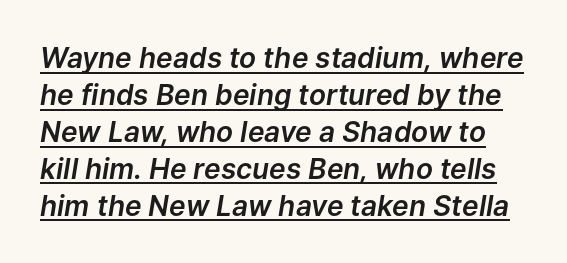
If you drew a line through each stem, it would be angled. Notice how descenders clear the ascenders below comfortably — that's standard leading. Is this a fixed-width face? No — the glyphs have proportional, varying widths. What stands out about the letter spacing? Nothing — it is the standard amount.
